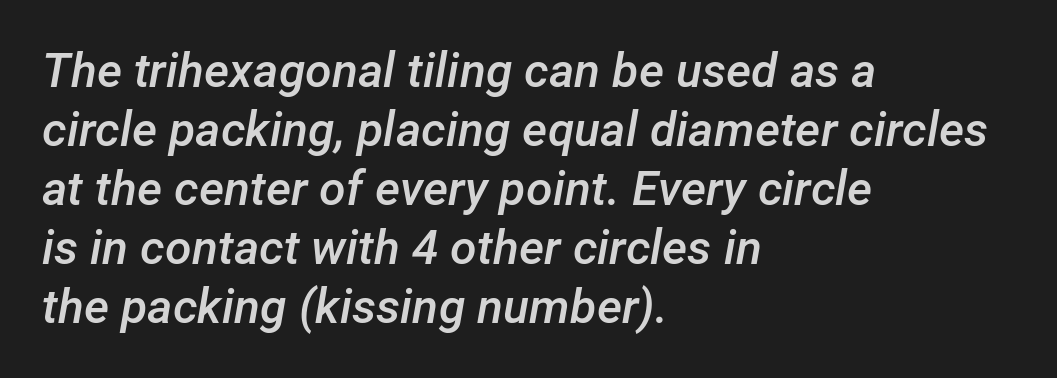
Q: Is the text bold? A: Semi-bold.
Q: Is the text italic (slanted)? A: Yes, it leans right by about 12 degrees.
Q: Is the text underlined? A: No.
Q: How is the paragraph aligned? A: Left-aligned.
Q: Is the spacing between letters normal or unusually wide? A: Normal.
Q: Width (condensed, normal, or wide)? A: Normal.
Q: Stroke contrast? A: Low.
Q: x-height? A: Medium.
Q: Monospaced? A: No.
